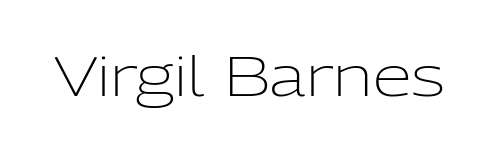
Each letter keeps its own natural width here, so spacing adapts to shape. Type style note: lacks serifs. Designer's note — italics off, roman on. This rendering leaves character spacing at its baseline value. The letters look calm and open, with moderate or lighter stems.
